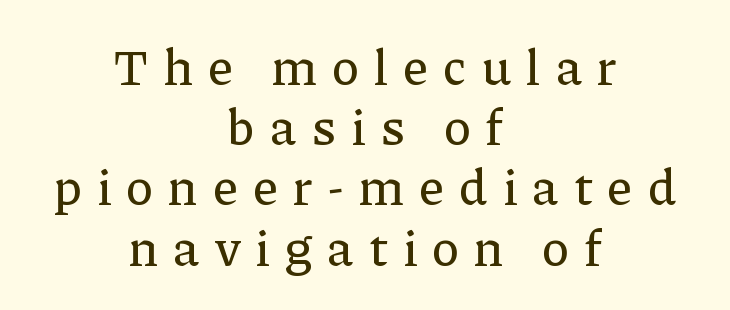
Q: Is the text italic (slanted)? A: No, it is upright.
Q: Is the typeface a serif or a sans-serif typeface? A: Serif.
Q: Is the text underlined? A: No.
Q: How is the paragraph aligned? A: Centered.
Q: Is the spacing between letters normal or unusually wide? A: Unusually wide.
Q: Width (condensed, normal, or wide)? A: Normal.
Q: Stroke contrast? A: Low.
Q: x-height? A: Medium.
Q: Monospaced? A: No.
